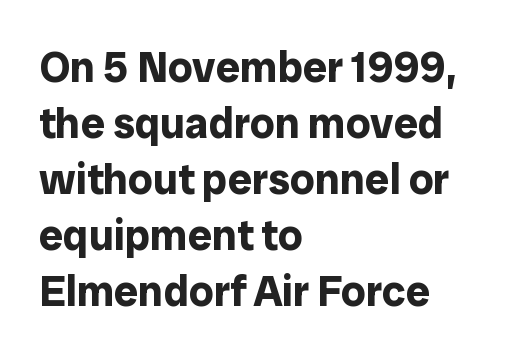
Q: Is the text bold? A: Yes.
Q: Is the text italic (slanted)? A: No, it is upright.
Q: Is the typeface a serif or a sans-serif typeface? A: Sans-serif.
Q: Is the text underlined? A: No.
Q: How is the paragraph aligned? A: Left-aligned.
Q: Is the spacing between letters normal or unusually wide? A: Normal.
Q: Is the spacing between lines tight, normal or loose? A: Normal.
Q: Width (condensed, normal, or wide)? A: Normal.
Q: Stroke contrast? A: Low.
Q: x-height? A: Medium.
Q: Monospaced? A: No.
